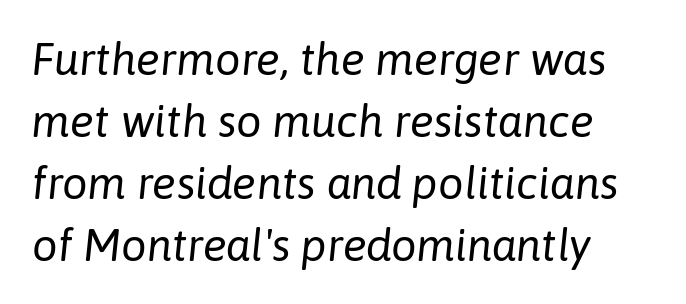
{"italic": "yes", "lean": "right", "slant_degrees": 6, "bold": "no", "weight": "regular", "width": "normal", "stroke_contrast": "low", "x_height": "medium", "monospaced": "no", "underline": "no", "align": "left", "line_spacing": "normal", "line_spacing_ratio": 1.38, "letter_spacing": "normal", "letter_spacing_em": 0.0, "glyph_px": 45}
